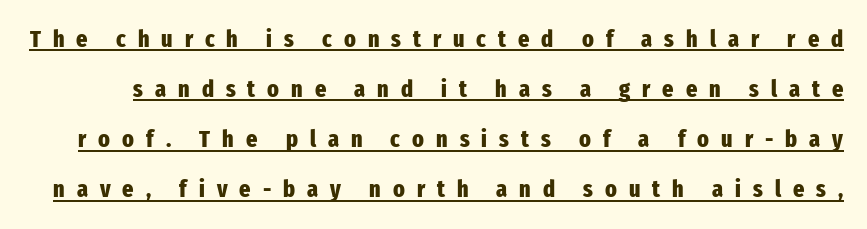
Q: Is the text bold? A: Yes.
Q: Is the text italic (slanted)? A: No, it is upright.
Q: Is the text underlined? A: Yes.
Q: Is the spacing between letters normal or unusually wide? A: Unusually wide.
Q: Is the spacing between lines tight, normal or loose? A: Loose.
